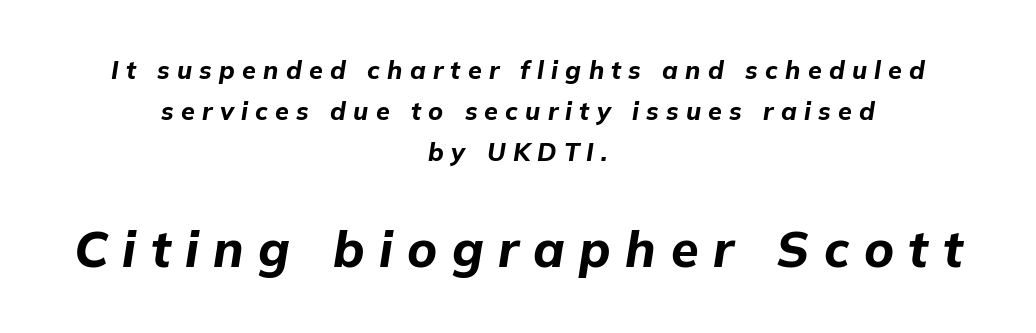
Q: Is the text bold? A: Yes.
Q: Is the text italic (slanted)? A: Yes, it leans right by about 9 degrees.
Q: Is the text underlined? A: No.
Q: How is the paragraph aligned? A: Centered.
Q: Is the spacing between letters normal or unusually wide? A: Unusually wide.
Q: Is the spacing between lines tight, normal or loose? A: Normal.
Q: Which block of text is set in a larger size, the first (top) or the second (bottom)? A: The second (bottom) one.
Q: Width (condensed, normal, or wide)? A: Normal.
Q: Stroke contrast? A: Low.
Q: x-height? A: Medium.
Q: Monospaced? A: No.
